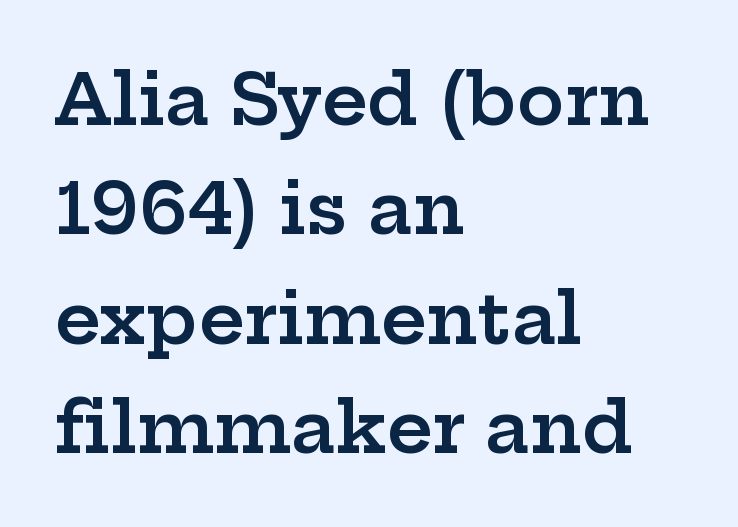
Note the varied advance widths — an 'i' is clearly narrower than an 'm'. Quick note: underline off. Posture: vertical. Inter-character spacing is left at the font's built-in metrics. Does the weight exceed regular? Yes, but only to semibold. These lines are composed in type with serifs.
